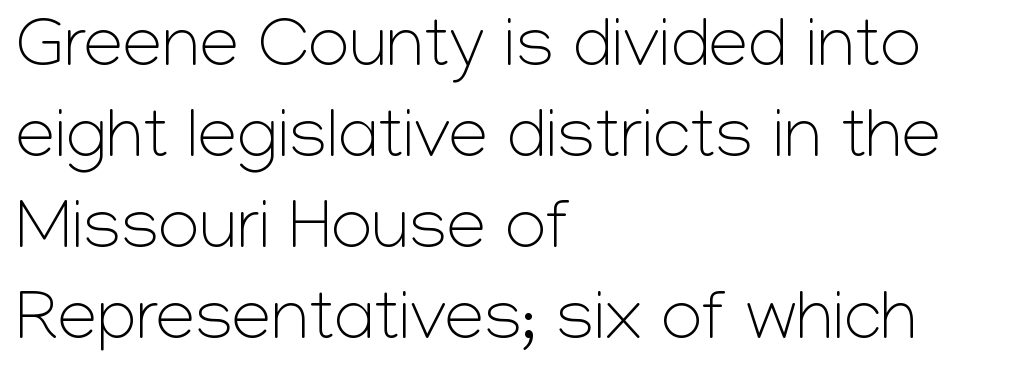
Q: Is the text bold? A: No.
Q: Is the text italic (slanted)? A: No, it is upright.
Q: Is the typeface a serif or a sans-serif typeface? A: Sans-serif.
Q: Is the text underlined? A: No.
Q: How is the paragraph aligned? A: Left-aligned.
Q: Is the spacing between letters normal or unusually wide? A: Normal.
Q: Is the spacing between lines tight, normal or loose? A: Normal.
Q: Width (condensed, normal, or wide)? A: Normal.
Q: Stroke contrast? A: Low.
Q: x-height? A: Medium.
Q: Monospaced? A: No.
